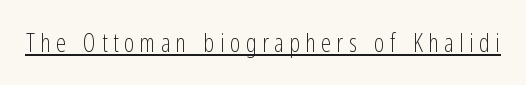
The image shows 25 px text type, upright; set unusually wide letter spacing (+0.22 em), underlined.
